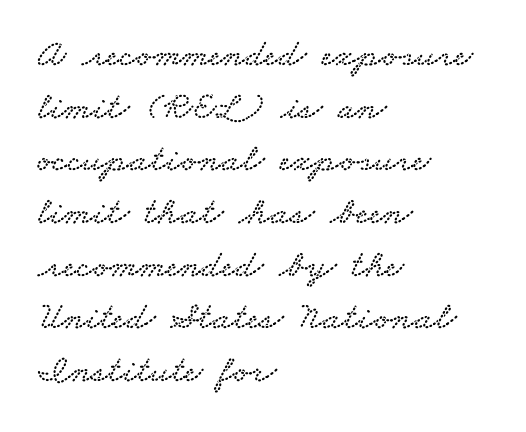
The image shows 39 px wide serif type; set left-aligned, normal line spacing (1.35x), normal letter spacing, not underlined; low stroke contrast and a small x-height.
